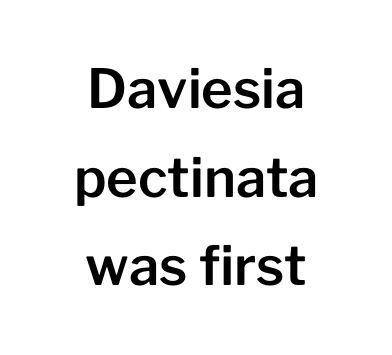
Q: Is the text italic (slanted)? A: No, it is upright.
Q: Is the typeface a serif or a sans-serif typeface? A: Sans-serif.
Q: Is the text underlined? A: No.
Q: How is the paragraph aligned? A: Centered.
Q: Is the spacing between letters normal or unusually wide? A: Normal.
Q: Is the spacing between lines tight, normal or loose? A: Normal.
Q: Width (condensed, normal, or wide)? A: Normal.
Q: Stroke contrast? A: Low.
Q: x-height? A: Medium.
Q: Monospaced? A: No.
